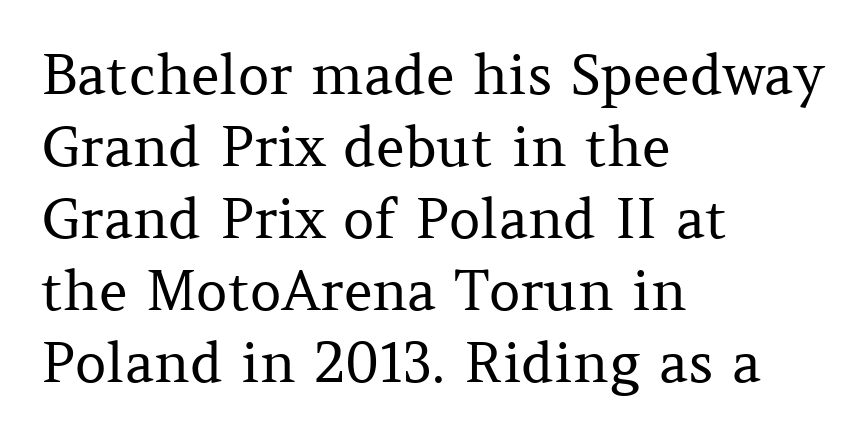
The image shows 55 px regular-weight serif type, upright; set left-aligned, normal line spacing (1.31x), normal letter spacing, not underlined; medium stroke contrast and a medium x-height.
